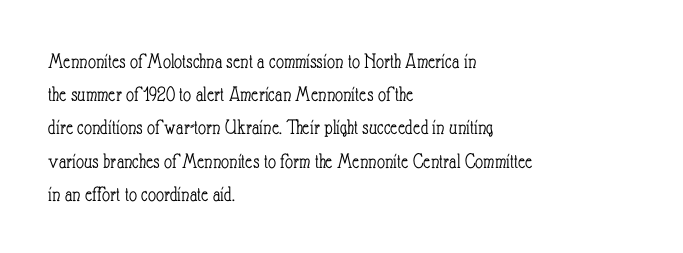
The image shows 22 px text type, upright; set left-aligned, normal line spacing (1.51x), normal letter spacing, not underlined.
